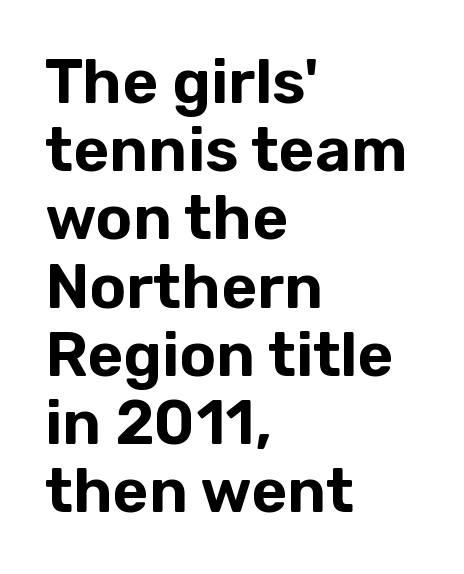
{"serif": "no", "italic": "no", "width": "normal", "stroke_contrast": "low", "x_height": "medium", "monospaced": "no", "underline": "no", "align": "left", "line_spacing": "tight", "line_spacing_ratio": 1.1, "letter_spacing": "normal", "letter_spacing_em": 0.0, "glyph_px": 62}
